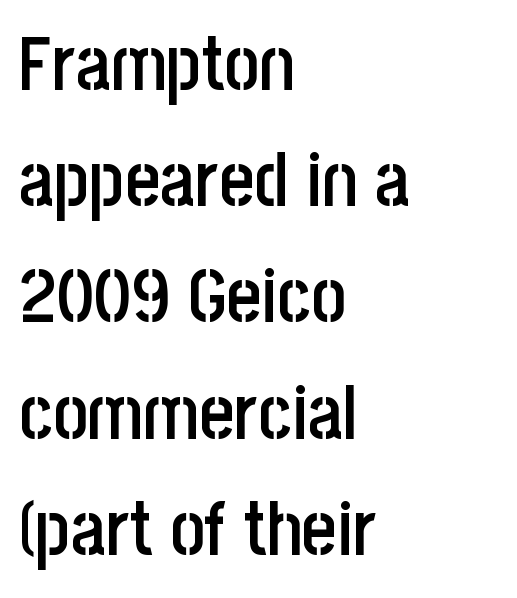
{"serif": "no", "italic": "no", "bold": "semi", "weight": "semibold", "width": "condensed", "stroke_contrast": "low", "x_height": "large", "monospaced": "no", "underline": "no", "align": "left", "line_spacing": "normal", "line_spacing_ratio": 1.55, "letter_spacing": "normal", "letter_spacing_em": 0.0, "glyph_px": 75}
